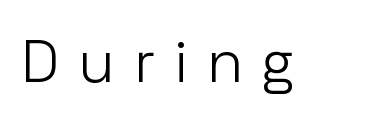
{"serif": "no", "italic": "no", "bold": "no", "weight": "light", "width": "normal", "stroke_contrast": "low", "x_height": "medium", "monospaced": "no", "underline": "no", "letter_spacing": "wide", "letter_spacing_em": 0.33, "glyph_px": 60}
